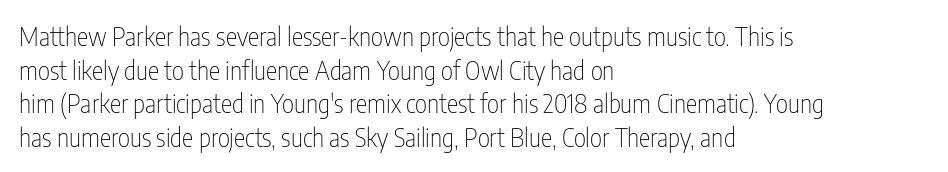
Interline gaps are of average width in this sample. In terms of posture, this sample is upright. Teacher's note: observe the even left margin — that is flush-left alignment. The cut favours lightness, reaching ordinary text weight at its darkest.
